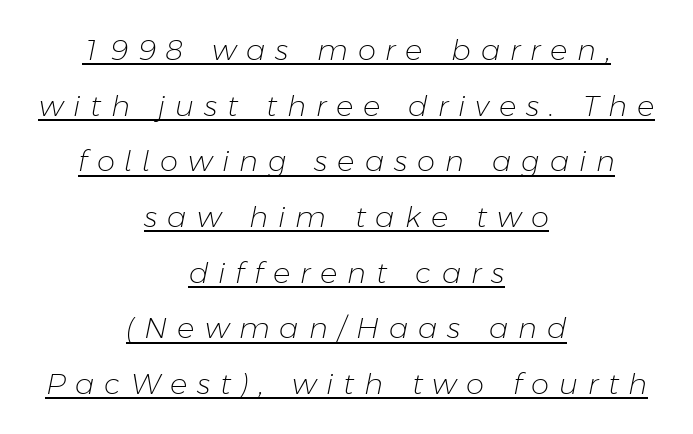
Q: Is the text bold? A: No.
Q: Is the text italic (slanted)? A: Yes, it leans right by about 11 degrees.
Q: Is the text underlined? A: Yes.
Q: How is the paragraph aligned? A: Centered.
Q: Is the spacing between letters normal or unusually wide? A: Unusually wide.
Q: Is the spacing between lines tight, normal or loose? A: Loose.
Q: Width (condensed, normal, or wide)? A: Normal.
Q: Stroke contrast? A: Low.
Q: x-height? A: Medium.
Q: Monospaced? A: No.
